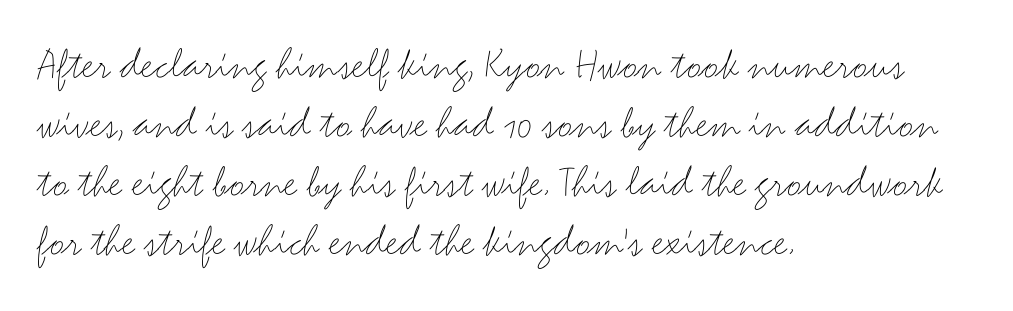
The letters look calm and open, with moderate or lighter stems. Plain, unruled lines of type. Note the varied advance widths — an 'i' is clearly narrower than an 'm'. Does the leading feel generous? No, just average. One-word summary of the alignment: left.
